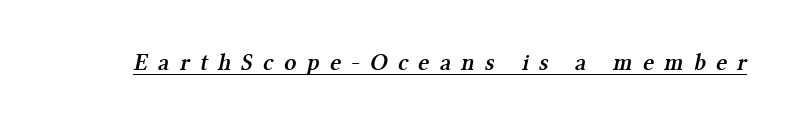
{"bold": "semi", "underline": "yes", "letter_spacing": "wide", "letter_spacing_em": 0.43, "glyph_px": 24}
